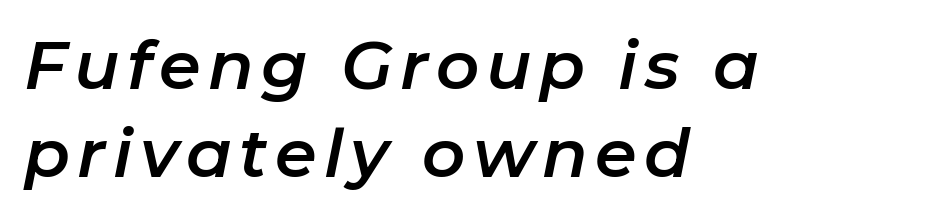
The image shows 67 px text type, italic (leaning right); set left-aligned, normal line spacing (1.32x), not underlined; low stroke contrast and a medium x-height.
